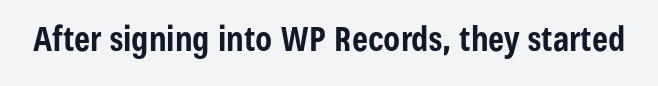
{"serif": "no", "italic": "no", "bold": "yes", "weight": "bold", "width": "condensed", "stroke_contrast": "low", "x_height": "medium", "monospaced": "no", "underline": "no", "letter_spacing": "normal", "letter_spacing_em": 0.0, "glyph_px": 34}
